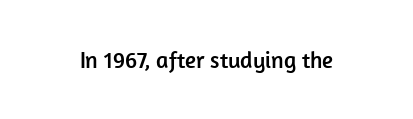
The image shows 23 px text type, upright; set normal letter spacing, not underlined.
